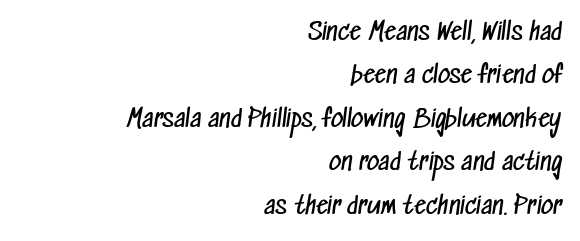
The image shows 24 px text type; set right-aligned, line spacing 1.81x, normal letter spacing, not underlined.
